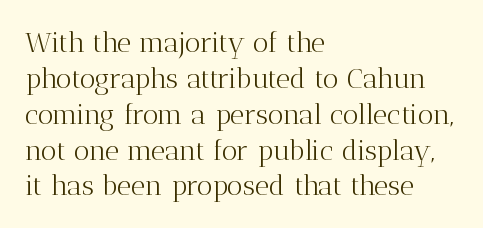
Q: Is the text bold? A: No.
Q: Is the text italic (slanted)? A: No, it is upright.
Q: Is the typeface a serif or a sans-serif typeface? A: Serif.
Q: Is the text underlined? A: No.
Q: How is the paragraph aligned? A: Left-aligned.
Q: Is the spacing between letters normal or unusually wide? A: Normal.
Q: Is the spacing between lines tight, normal or loose? A: Normal.
Q: Width (condensed, normal, or wide)? A: Normal.
Q: Stroke contrast? A: Medium.
Q: x-height? A: Medium.
Q: Monospaced? A: No.
